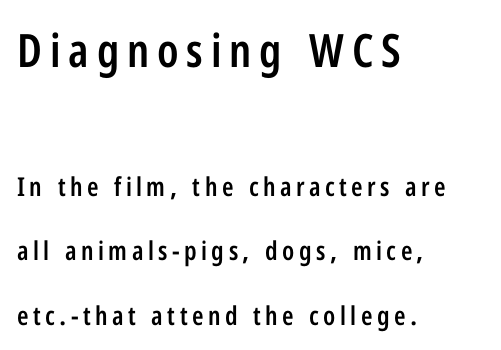
Q: Is the text bold? A: Semi-bold.
Q: Is the text italic (slanted)? A: No, it is upright.
Q: Is the typeface a serif or a sans-serif typeface? A: Sans-serif.
Q: Is the text underlined? A: No.
Q: How is the paragraph aligned? A: Left-aligned.
Q: Is the spacing between lines tight, normal or loose? A: Loose.
Q: Which block of text is set in a larger size, the first (top) or the second (bottom)? A: The first (top) one.
Q: Width (condensed, normal, or wide)? A: Condensed.
Q: Stroke contrast? A: Low.
Q: x-height? A: Medium.
Q: Monospaced? A: No.
